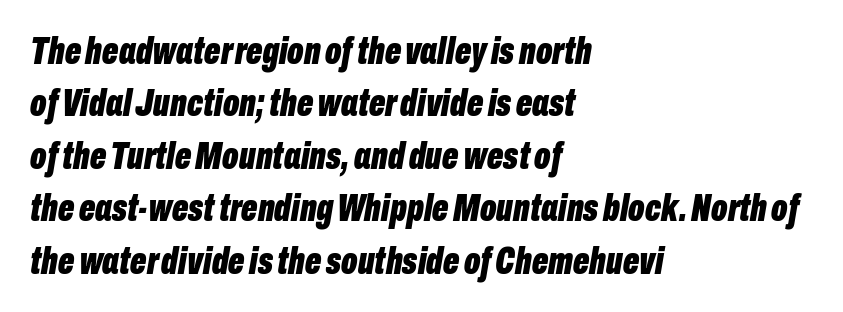
Underlining? Definitely not there. Set as a true bold cut, around the 700 mark. Which margin do the lines hug? The left one — the right edge is uneven. Honestly, the letter spacing is just normal — you wouldn't notice it. You could not count columns in this text — the font is proportionally spaced. What's the leading like? Ordinary, nothing unusual.
